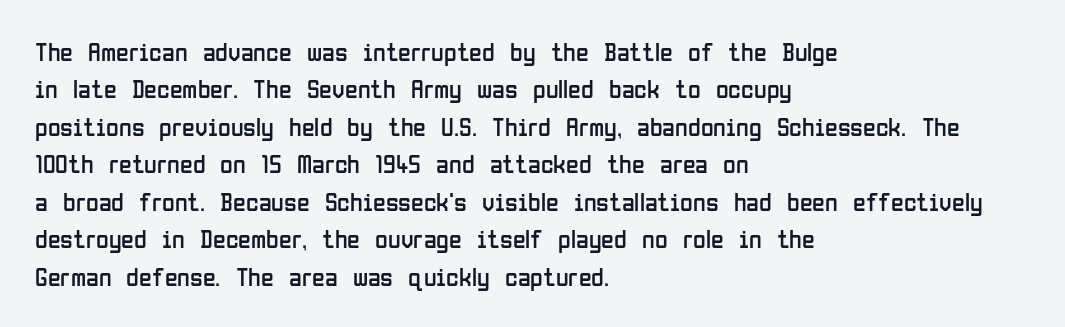
The image shows 26 px text type, upright; set left-aligned, normal line spacing (1.44x), normal letter spacing, not underlined.
